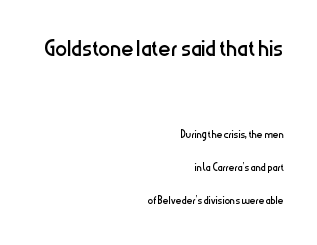
Quick note: not italic, upright. These lines are rendered in a variable-pitch font. The lines are quadded right. Successive baselines arrive slowly, with a big drop between each. Caption: upper text group enlarged, lower text group reduced.
